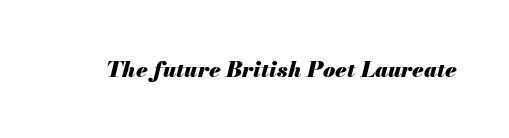
The image shows 22 px bold type, italic (leaning right); set normal letter spacing, not underlined.
